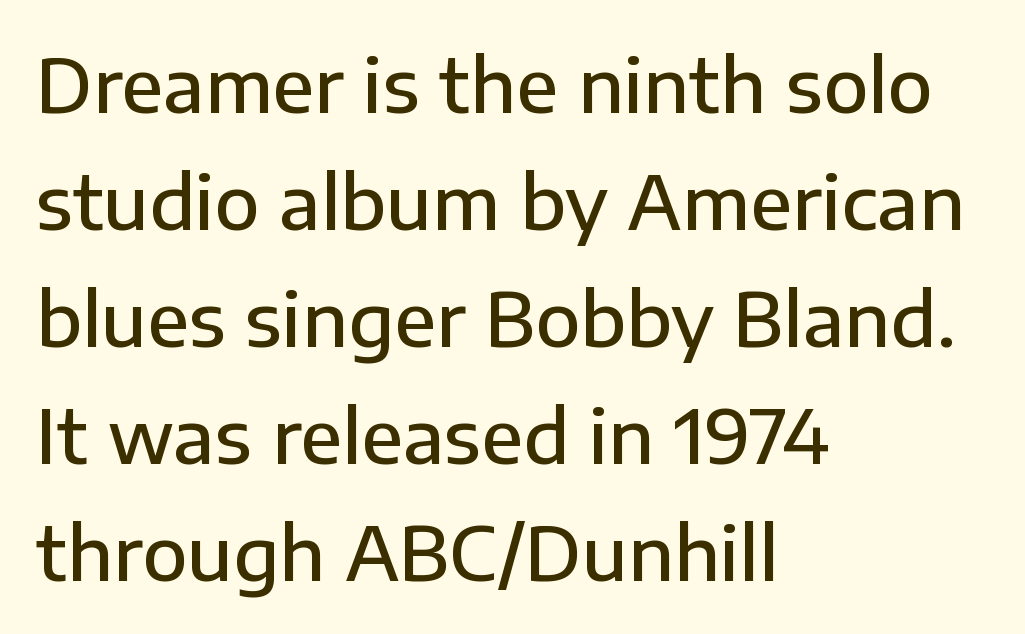
The image shows 74 px semibold sans-serif type, upright; set left-aligned, normal line spacing (1.58x), normal letter spacing, not underlined; low stroke contrast and a medium x-height.
